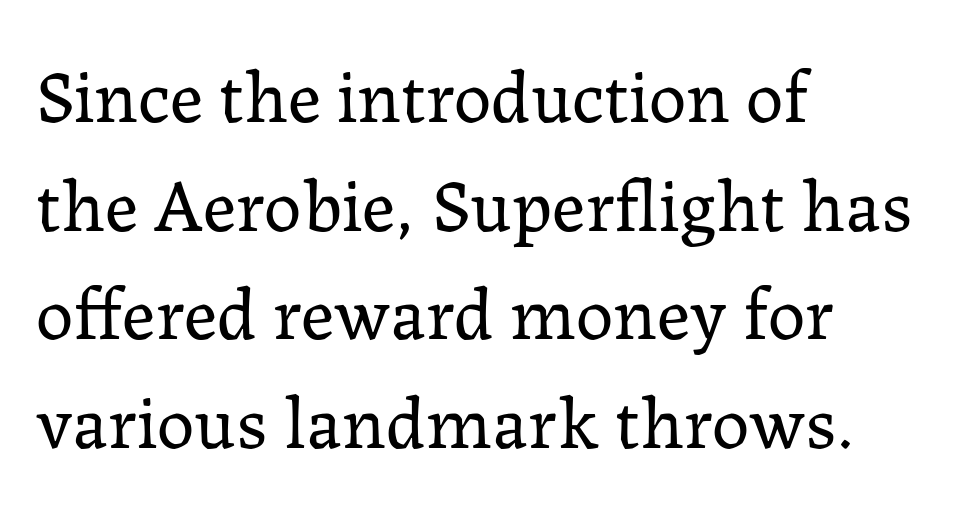
The image shows 75 px regular-weight serif type, upright; set left-aligned, normal line spacing (1.45x), normal letter spacing, not underlined; low stroke contrast and a medium x-height.
